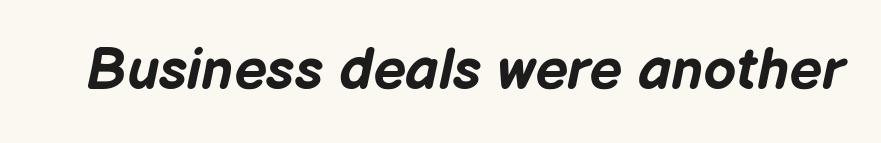
{"italic": "yes", "lean": "right", "slant_degrees": 12, "bold": "yes", "weight": "bold", "width": "normal", "stroke_contrast": "low", "x_height": "medium", "monospaced": "no", "underline": "no", "letter_spacing": "normal", "letter_spacing_em": 0.0, "glyph_px": 58}
